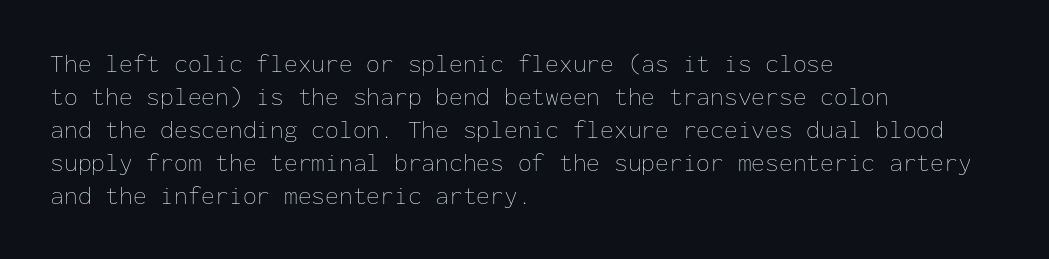
Q: Is the text bold? A: No.
Q: Is the text italic (slanted)? A: No, it is upright.
Q: Is the text underlined? A: No.
Q: How is the paragraph aligned? A: Left-aligned.
Q: Is the spacing between letters normal or unusually wide? A: Normal.
Q: Is the spacing between lines tight, normal or loose? A: Normal.
